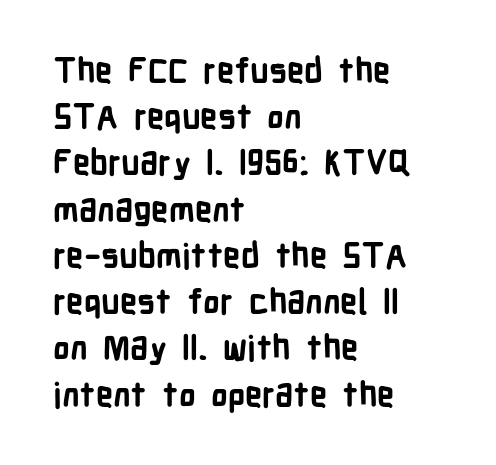
{"serif": "no", "italic": "no", "bold": "yes", "weight": "bold", "width": "condensed", "stroke_contrast": "low", "x_height": "medium", "monospaced": "no", "underline": "no", "align": "left", "line_spacing": "normal", "line_spacing_ratio": 1.36, "letter_spacing": "normal", "letter_spacing_em": 0.0, "glyph_px": 34}
